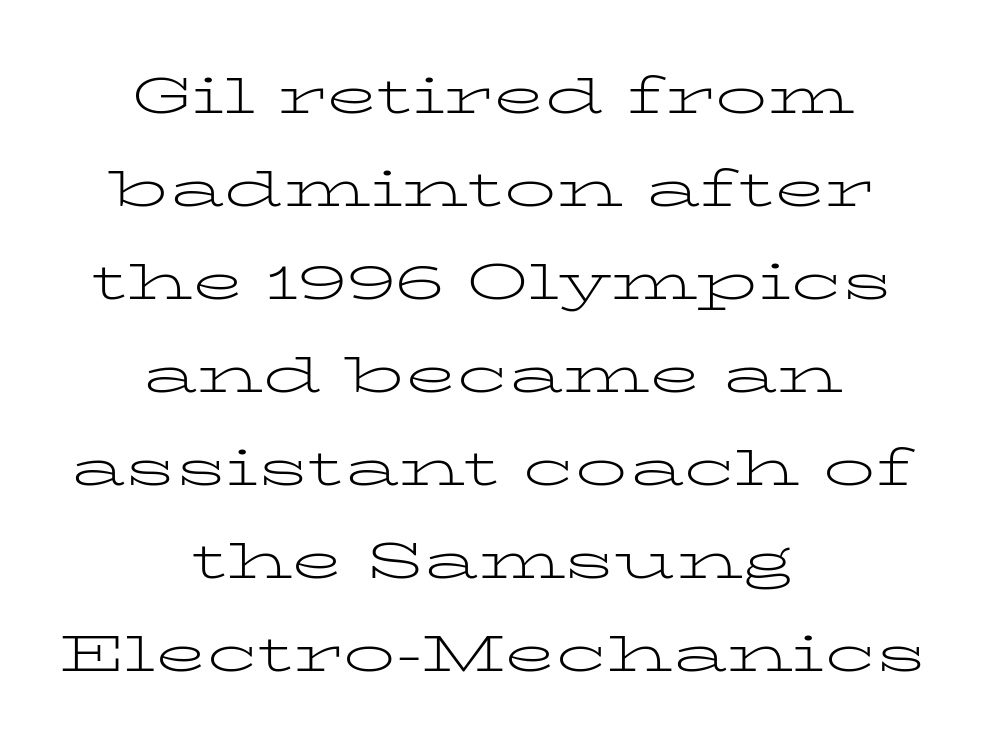
{"serif": "yes", "italic": "no", "bold": "no", "weight": "light", "width": "wide", "stroke_contrast": "low", "x_height": "medium", "monospaced": "no", "underline": "no", "align": "center", "line_spacing_ratio": 1.79, "letter_spacing": "normal", "letter_spacing_em": 0.0, "glyph_px": 52}
